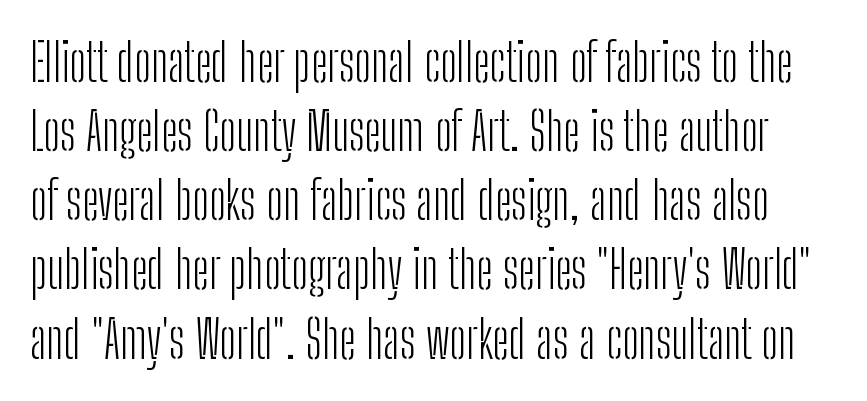
The image shows 52 px light, condensed sans-serif type, upright; set normal line spacing (1.33x), normal letter spacing, not underlined; low stroke contrast and a medium x-height.
